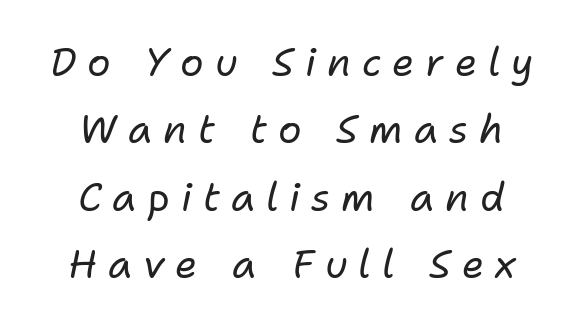
Q: Is the text bold? A: No.
Q: Is the text italic (slanted)? A: Yes, it leans right by about 11 degrees.
Q: Is the text underlined? A: No.
Q: How is the paragraph aligned? A: Centered.
Q: Is the spacing between letters normal or unusually wide? A: Unusually wide.
Q: Width (condensed, normal, or wide)? A: Normal.
Q: Stroke contrast? A: Low.
Q: x-height? A: Medium.
Q: Monospaced? A: No.
